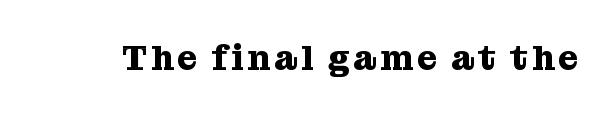
The image shows 35 px heavy serif type, upright; set not underlined; medium stroke contrast and a medium x-height.
